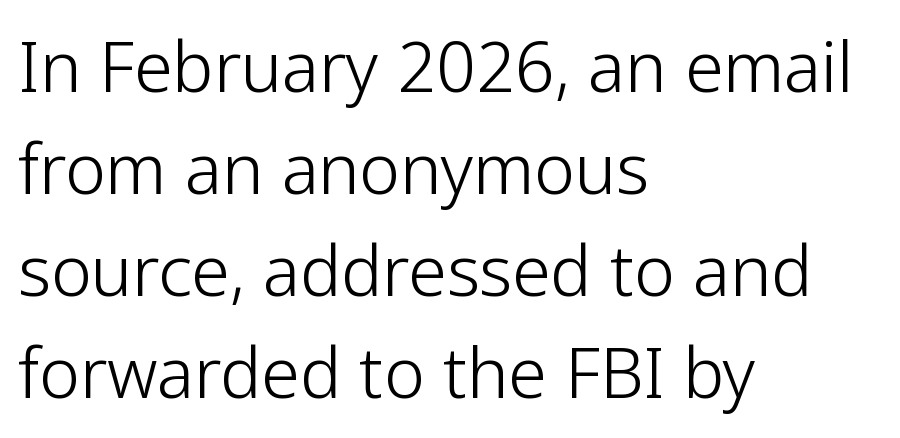
In terms of letterspacing, this is plain default setting. Whoever set this chose a conventional vertical rhythm. The lettering holds an erect, upright posture throughout. Note: no serifs on the glyphs. The letters advance in unequal steps, a hallmark of proportional type. Words float on clear page, feet unadorned.
